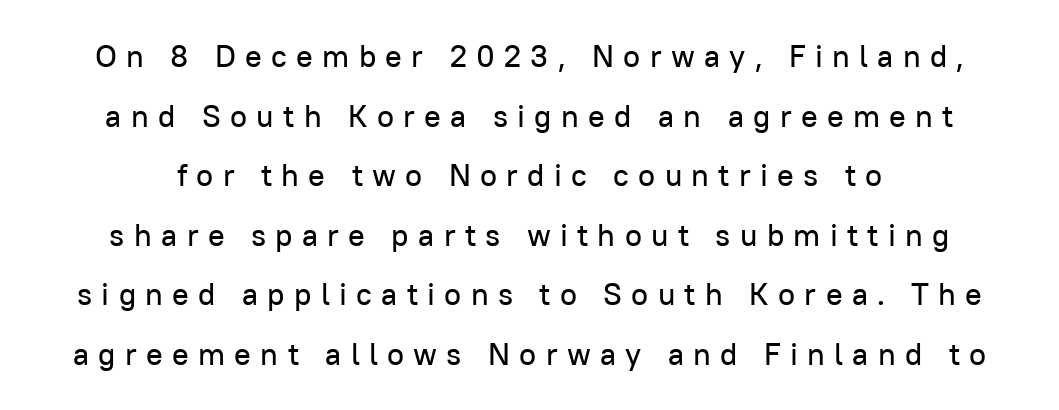
{"serif": "no", "italic": "no", "width": "normal", "stroke_contrast": "low", "x_height": "medium", "monospaced": "no", "underline": "no", "line_spacing": "loose", "line_spacing_ratio": 1.92, "letter_spacing": "wide", "letter_spacing_em": 0.3, "glyph_px": 31}
